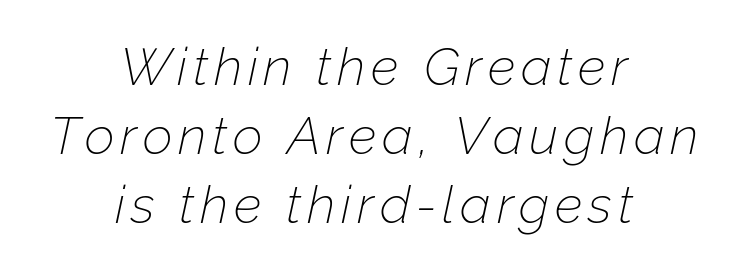
{"italic": "yes", "lean": "right", "slant_degrees": 12, "bold": "no", "weight": "thin", "width": "normal", "stroke_contrast": "low", "x_height": "medium", "monospaced": "no", "underline": "no", "align": "center", "line_spacing": "normal", "line_spacing_ratio": 1.33, "glyph_px": 52}
